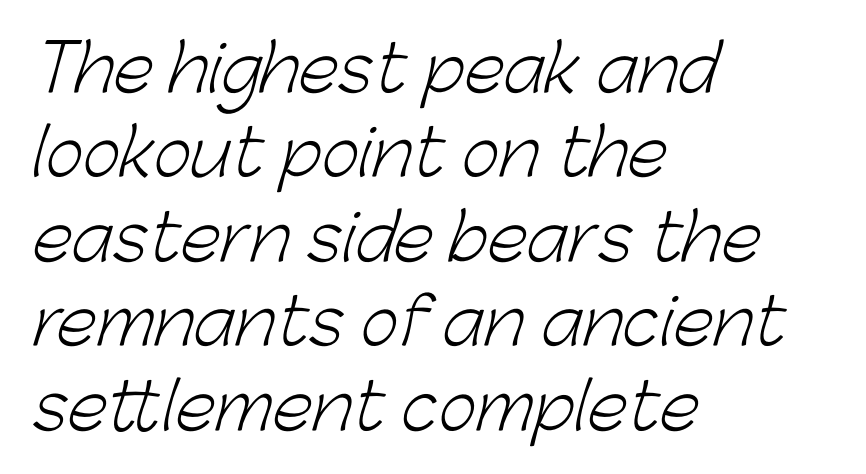
{"serif": "no", "bold": "no", "weight": "light", "width": "normal", "stroke_contrast": "low", "x_height": "medium", "monospaced": "no", "underline": "no", "align": "left", "line_spacing": "normal", "line_spacing_ratio": 1.3, "letter_spacing": "normal", "letter_spacing_em": 0.0, "glyph_px": 65}
